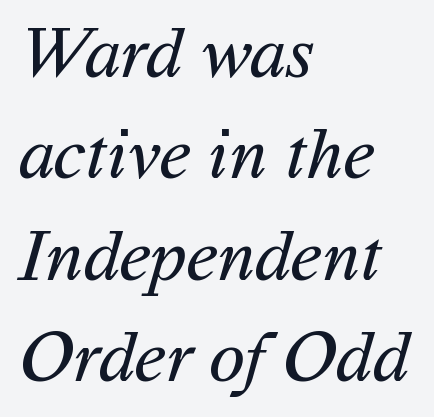
Underlining? Definitely not there. The weight tops out at a normal text grade. The text block is weighted toward the left margin, trailing off unevenly rightward. The passage shown is typeset with a sans-serif family. Note the varied advance widths — an 'i' is clearly narrower than an 'm'.
